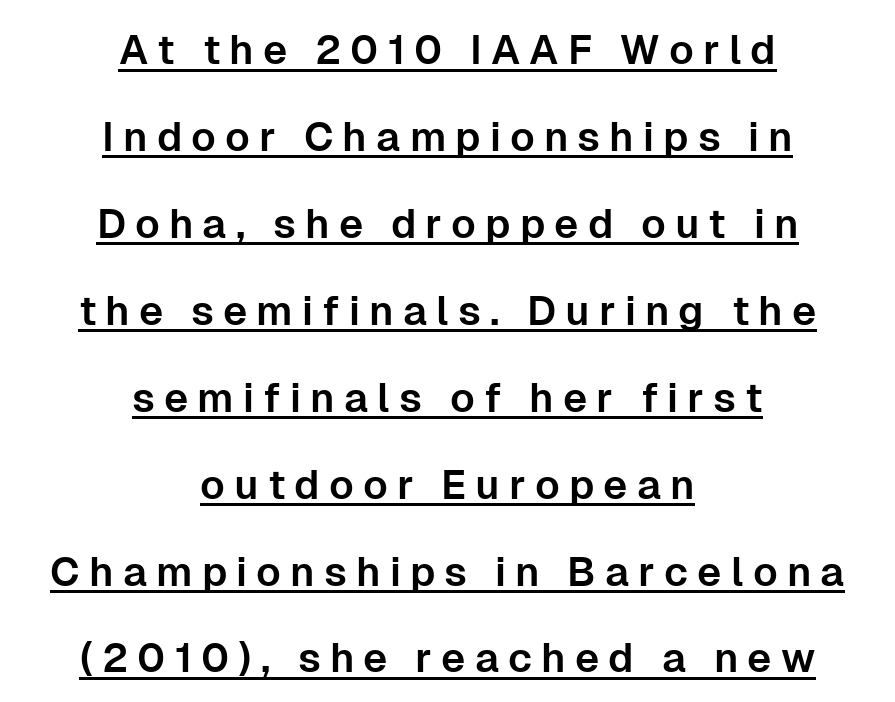
Observe the wide spacing: letters keep a clear distance from each other. One glance says open: line gaps are wider than usual. Note the varied advance widths — an 'i' is clearly narrower than an 'm'. The letters carry no serifs — their stems end cleanly without finishing strokes.
